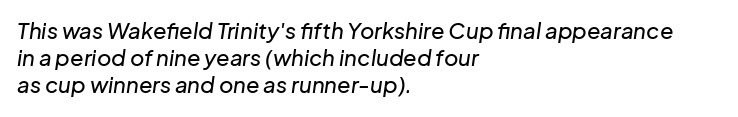
The image shows 22 px text type, italic (leaning right); set left-aligned, line spacing 1.23x, normal letter spacing, not underlined.
